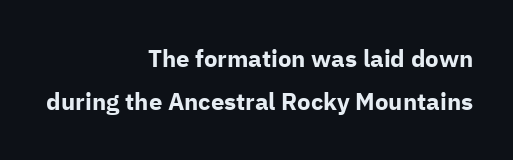
{"italic": "no", "bold": "yes", "underline": "no", "align": "right", "line_spacing_ratio": 1.78, "letter_spacing": "normal", "letter_spacing_em": 0.0, "glyph_px": 24}
